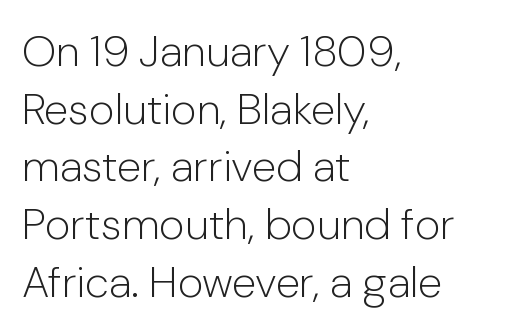
The image shows 44 px light sans-serif type, upright; set left-aligned, normal line spacing (1.31x), normal letter spacing, not underlined; low stroke contrast and a medium x-height.
